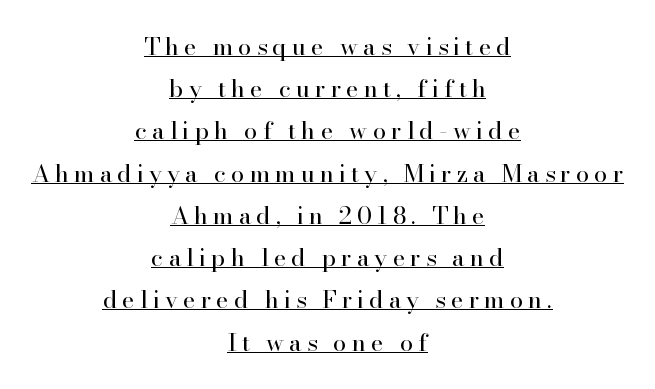
The image shows 24 px text type, upright; set centered, line spacing 1.76x, unusually wide letter spacing (+0.21 em), underlined.
